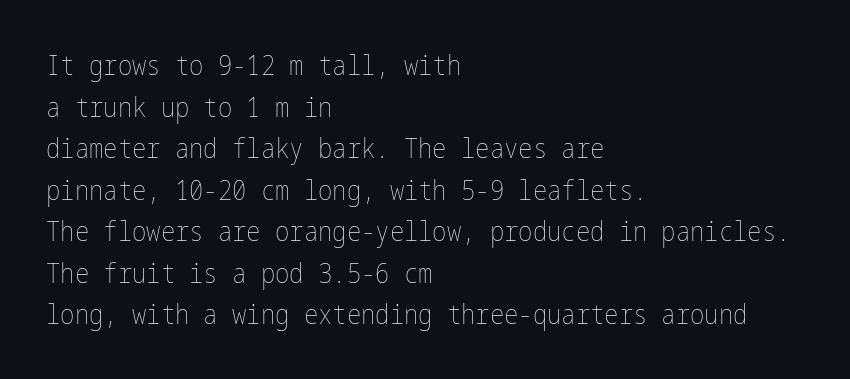
{"italic": "no", "bold": "no", "underline": "no", "align": "left", "line_spacing": "normal", "line_spacing_ratio": 1.54, "letter_spacing": "normal", "letter_spacing_em": 0.0, "glyph_px": 27}
